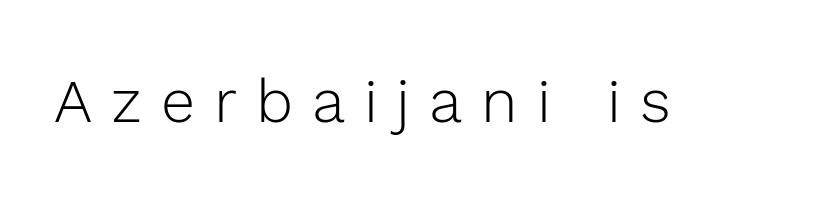
The line texture is sparse and dotted thanks to wide tracking. Only glyphs here, with clear space below each row. Vertical strokes here are truly vertical. The type family on display is of the sans-serif kind. The face used here is proportionally spaced, like ordinary book or web type. Is the type heavy? It reads as light-to-regular instead.
